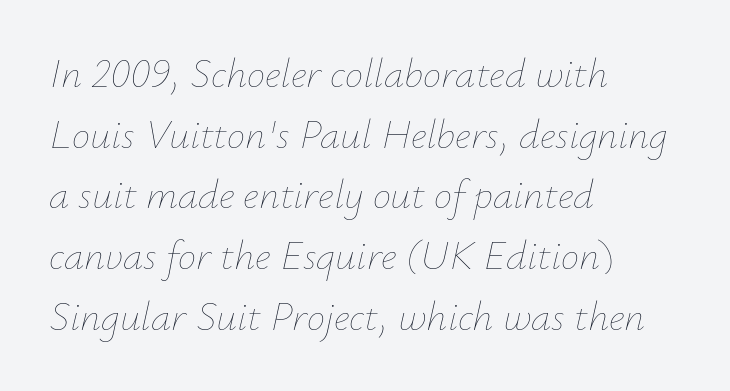
Q: Is the text bold? A: No.
Q: Is the text italic (slanted)? A: Yes, it leans right by about 12 degrees.
Q: Is the text underlined? A: No.
Q: How is the paragraph aligned? A: Left-aligned.
Q: Is the spacing between letters normal or unusually wide? A: Normal.
Q: Is the spacing between lines tight, normal or loose? A: Normal.
Q: Width (condensed, normal, or wide)? A: Normal.
Q: Stroke contrast? A: Low.
Q: x-height? A: Small.
Q: Monospaced? A: No.
